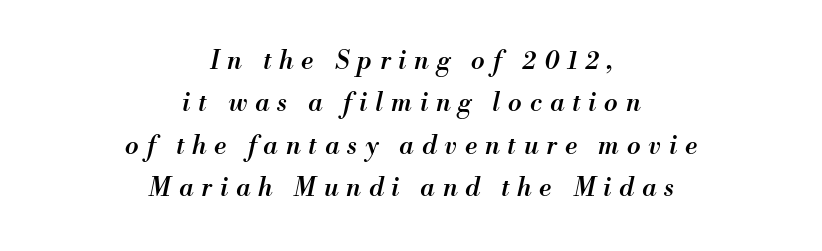
Q: Is the text bold? A: Semi-bold.
Q: Is the text italic (slanted)? A: Yes, it leans right by about 13 degrees.
Q: Is the text underlined? A: No.
Q: How is the paragraph aligned? A: Centered.
Q: Is the spacing between letters normal or unusually wide? A: Unusually wide.
Q: Is the spacing between lines tight, normal or loose? A: Normal.
